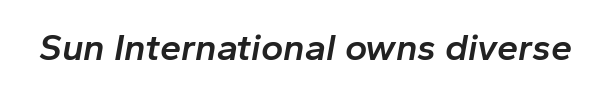
Look at the stroke-to-counter ratio: somewhat heavy, a semibold. Spacing verdict: proportional, widths tailored to each character. Style check: oblique. The gap between lines stays unmarked.
